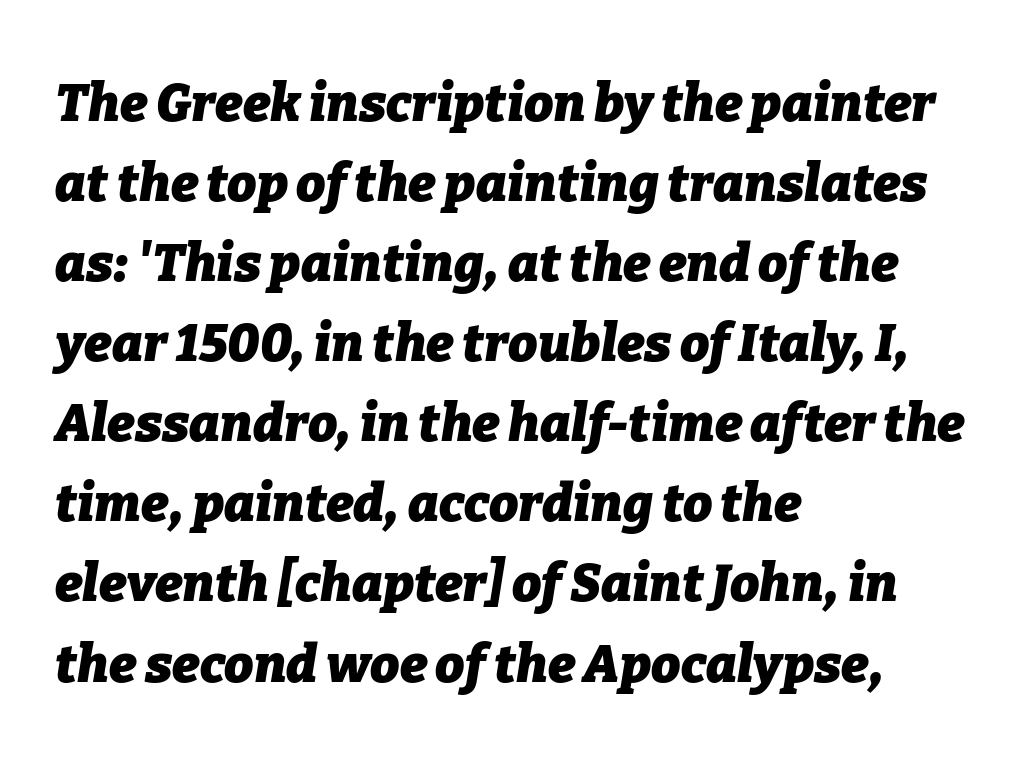
{"italic": "yes", "lean": "right", "slant_degrees": 9, "bold": "yes", "weight": "heavy", "width": "normal", "stroke_contrast": "low", "x_height": "medium", "monospaced": "no", "underline": "no", "align": "left", "line_spacing": "normal", "line_spacing_ratio": 1.54, "letter_spacing": "normal", "letter_spacing_em": 0.0, "glyph_px": 52}
